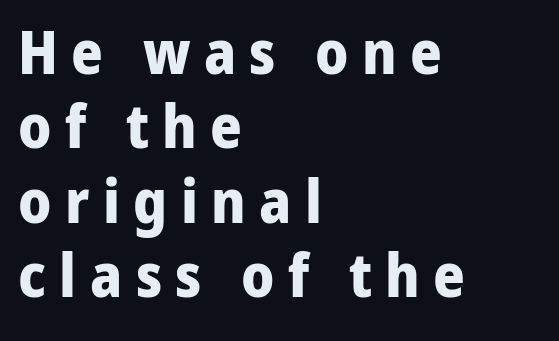
The image shows 61 px bold sans-serif type, upright; set left-aligned, line spacing 1.22x, unusually wide letter spacing (+0.22 em), not underlined; low stroke contrast and a medium x-height.
